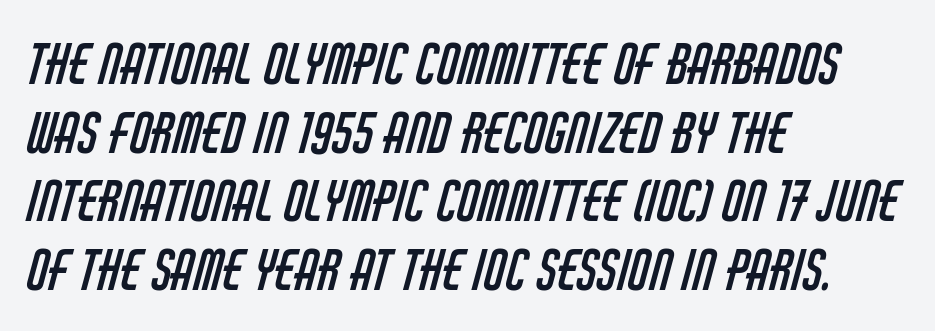
The image shows 55 px regular-weight, condensed sans-serif type; set left-aligned, normal line spacing (1.25x), normal letter spacing, not underlined; low stroke contrast and a large x-height.
